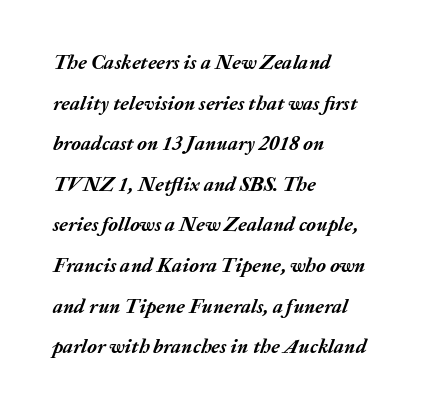
{"italic": "yes", "lean": "right", "slant_degrees": 20, "bold": "yes", "underline": "no", "align": "left", "line_spacing": "loose", "line_spacing_ratio": 2.03, "letter_spacing": "normal", "letter_spacing_em": 0.0, "glyph_px": 20}
